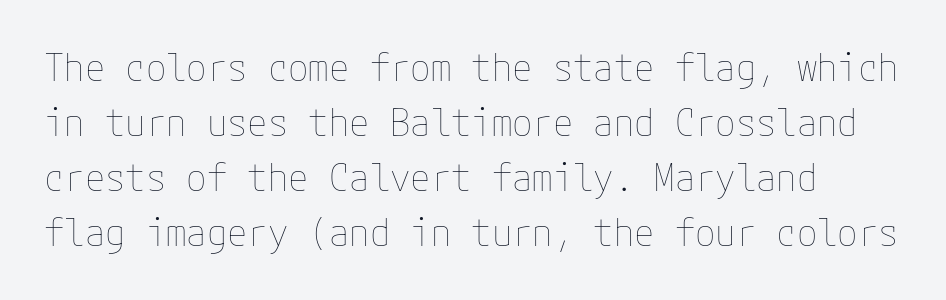
Stems here are at most as thick as an everyday book face. Is there much room between lines? A standard amount, neither cramped nor airy. These lines keep a tight, regular rhythm from letter to letter. Honestly, there is no underline to notice here at all.
